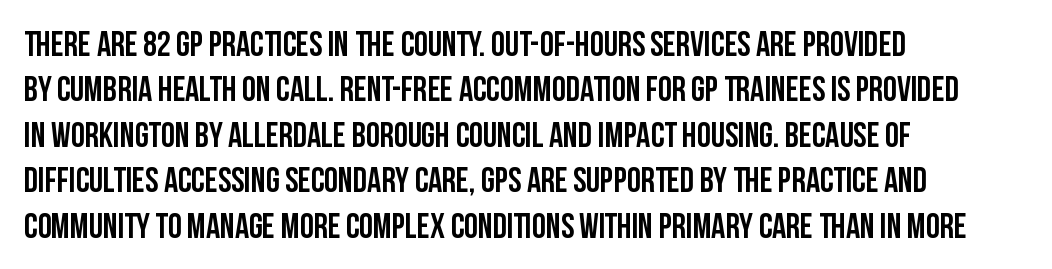
The image shows 35 px semibold, condensed sans-serif type, upright; set left-aligned, normal line spacing (1.3x), normal letter spacing, not underlined; low stroke contrast and a large x-height.
